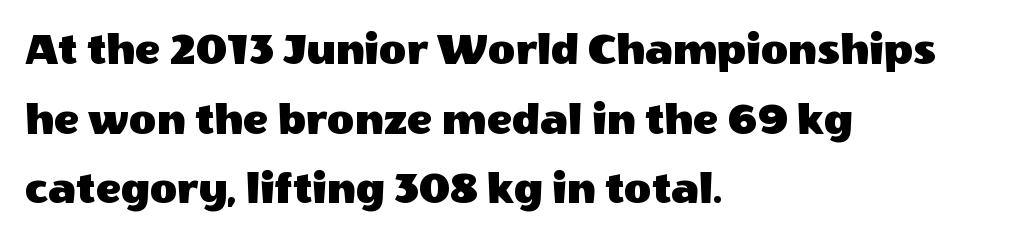
Q: Is the text italic (slanted)? A: No, it is upright.
Q: Is the typeface a serif or a sans-serif typeface? A: Sans-serif.
Q: Is the text underlined? A: No.
Q: How is the paragraph aligned? A: Left-aligned.
Q: Is the spacing between letters normal or unusually wide? A: Normal.
Q: Is the spacing between lines tight, normal or loose? A: Normal.
Q: Width (condensed, normal, or wide)? A: Normal.
Q: x-height? A: Large.
Q: Monospaced? A: No.
